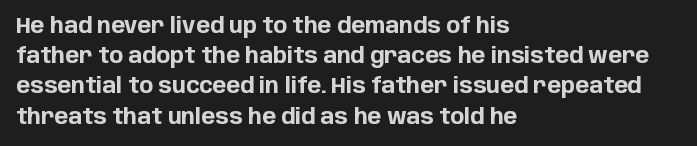
Emphasis by weight is at full strength: bold. Compared with typical body copy, the letter spacing here is the same. The passage shown is not underscored anywhere. Each new line begins a customary step beneath the previous one.
